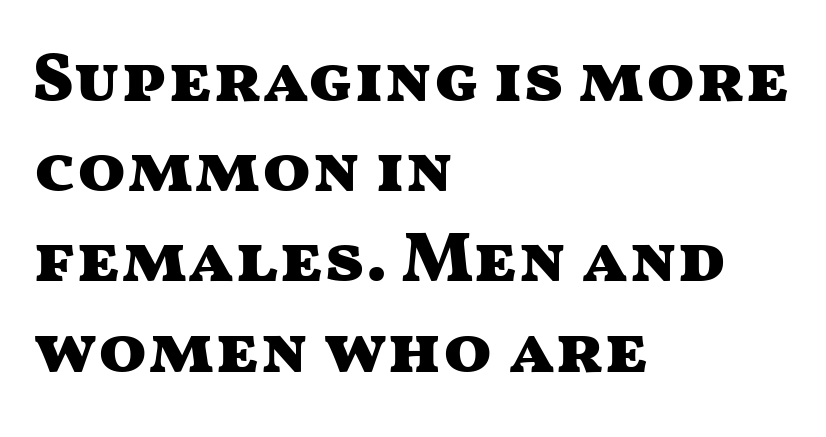
Strokes here are thick enough to call this a true bold. Descenders are the only things crossing below the line. Look at the tracking — it's just the regular setting, nothing added. Students, observe: this is what conventionally led text looks like. It's the straight-up-and-down kind of type. Stroke terminals: plain, sans-serif.
